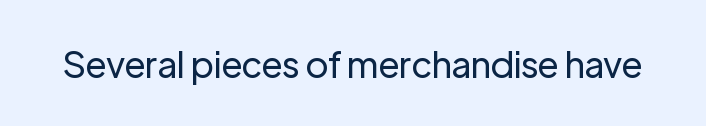
{"serif": "no", "italic": "no", "bold": "no", "weight": "regular", "width": "normal", "stroke_contrast": "low", "x_height": "medium", "monospaced": "no", "underline": "no", "letter_spacing": "normal", "letter_spacing_em": 0.0, "glyph_px": 36}
